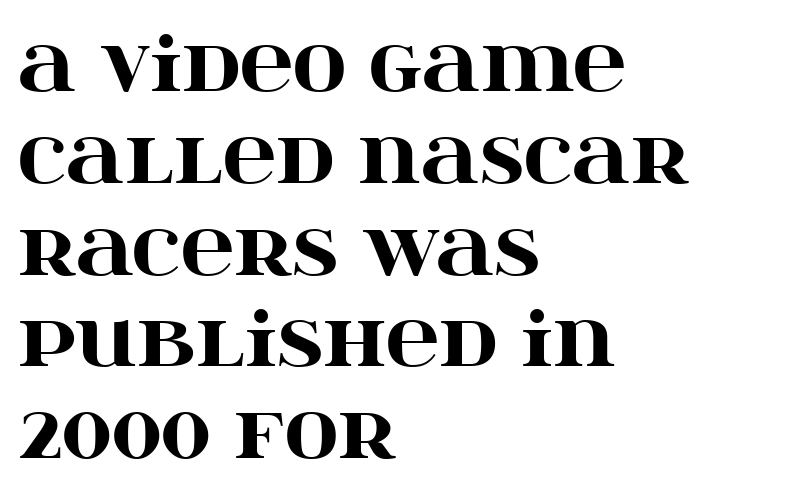
The image shows 74 px heavy, wide serif type, upright; set left-aligned, line spacing 1.24x, normal letter spacing, not underlined; high stroke contrast and a large x-height.
